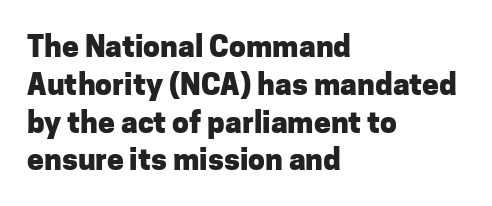
Q: Is the text bold? A: Yes.
Q: Is the text italic (slanted)? A: No, it is upright.
Q: Is the typeface a serif or a sans-serif typeface? A: Sans-serif.
Q: Is the text underlined? A: No.
Q: How is the paragraph aligned? A: Left-aligned.
Q: Is the spacing between letters normal or unusually wide? A: Normal.
Q: Is the spacing between lines tight, normal or loose? A: Normal.
Q: Width (condensed, normal, or wide)? A: Normal.
Q: Stroke contrast? A: Low.
Q: x-height? A: Medium.
Q: Monospaced? A: No.
